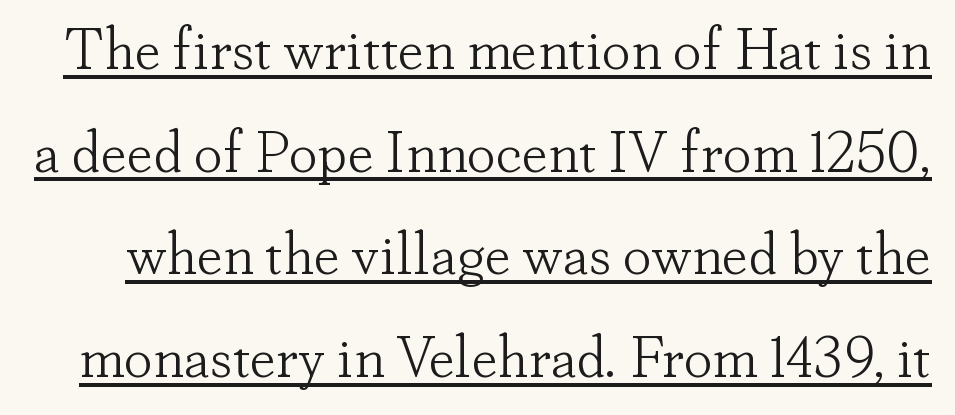
{"serif": "yes", "italic": "no", "bold": "no", "weight": "light", "width": "normal", "stroke_contrast": "low", "x_height": "small", "monospaced": "no", "underline": "yes", "line_spacing_ratio": 1.77, "letter_spacing": "normal", "letter_spacing_em": 0.0, "glyph_px": 58}
